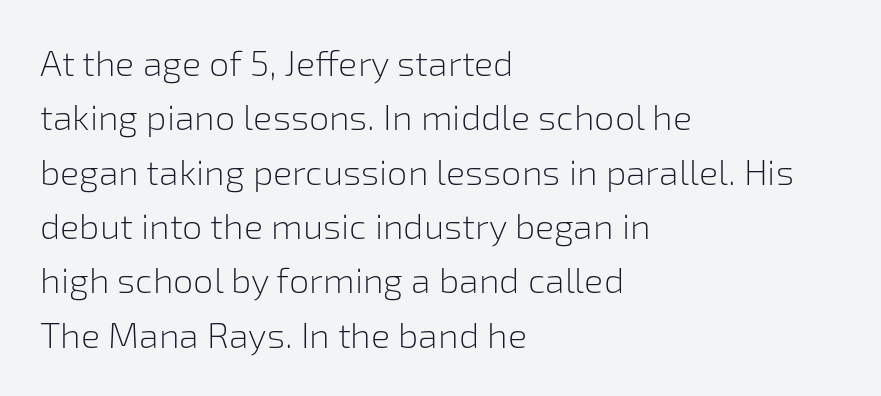
Q: Is the text bold? A: No.
Q: Is the text italic (slanted)? A: No, it is upright.
Q: Is the typeface a serif or a sans-serif typeface? A: Sans-serif.
Q: Is the text underlined? A: No.
Q: How is the paragraph aligned? A: Left-aligned.
Q: Is the spacing between letters normal or unusually wide? A: Normal.
Q: Is the spacing between lines tight, normal or loose? A: Normal.
Q: Width (condensed, normal, or wide)? A: Normal.
Q: Stroke contrast? A: Low.
Q: x-height? A: Medium.
Q: Monospaced? A: No.
